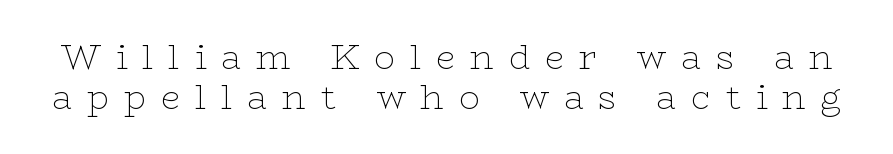
The image shows 34 px thin, wide serif type, upright; set line spacing 1.17x, unusually wide letter spacing (+0.44 em), not underlined; low stroke contrast and a medium x-height.
